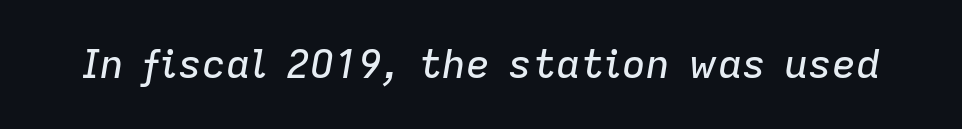
These lines were composed using italics. These lines are rendered in a variable-pitch font. The specimen omits any rule beneath the text block's lines. No extra tracking has been applied to these lines.
